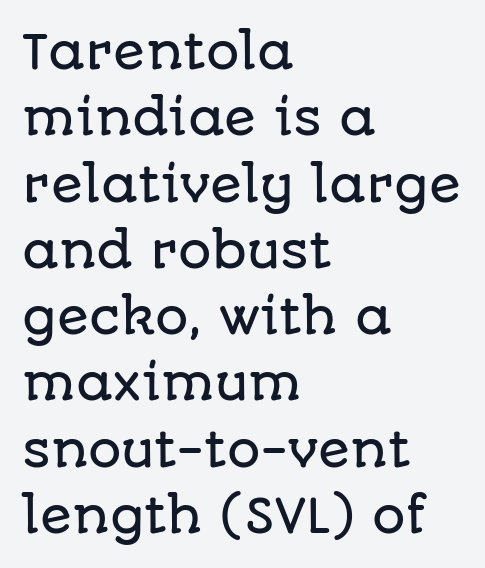
{"serif": "no", "italic": "no", "width": "normal", "stroke_contrast": "low", "x_height": "large", "monospaced": "no", "underline": "no", "align": "left", "line_spacing": "normal", "line_spacing_ratio": 1.41, "letter_spacing": "normal", "letter_spacing_em": 0.0, "glyph_px": 47}
